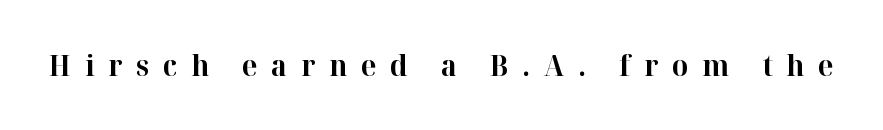
Thick stems and heavy bowls — unmistakably bold. The typeface chosen for these lines features serifs. Only glyphs here, with clear space below each row. The letters are spread apart with noticeably loose tracking. Proportional: the letters do not fall into vertical columns. Posture: straight, roman, zero tilt.
